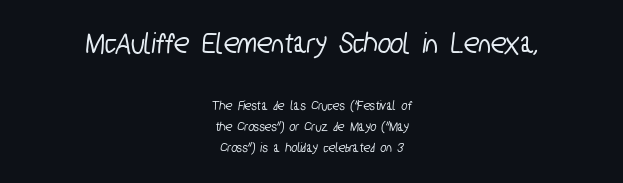
Q: Is the typeface a serif or a sans-serif typeface? A: Sans-serif.
Q: Is the text underlined? A: No.
Q: How is the paragraph aligned? A: Centered.
Q: Is the spacing between letters normal or unusually wide? A: Normal.
Q: Is the spacing between lines tight, normal or loose? A: Normal.
Q: Which block of text is set in a larger size, the first (top) or the second (bottom)? A: The first (top) one.
Q: Width (condensed, normal, or wide)? A: Condensed.
Q: Stroke contrast? A: Low.
Q: x-height? A: Medium.
Q: Monospaced? A: No.
